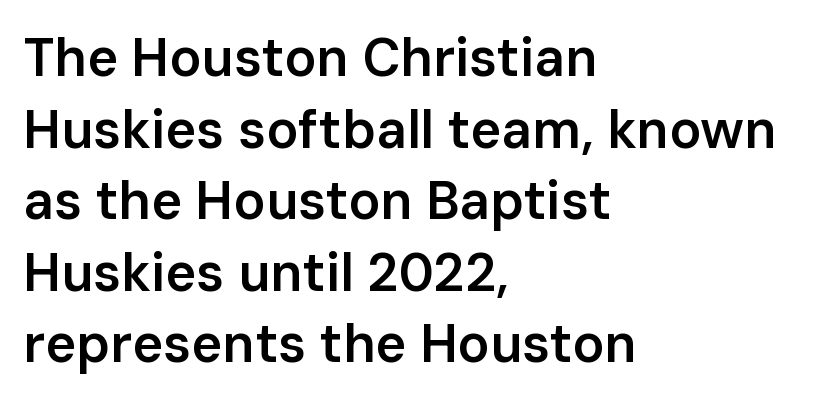
Decoration check: the copy has no underline. The typography opts for an upright posture over an oblique one. If you measured baseline to baseline, you'd find a middling distance. The tracking reads as untouched default to a designer's eye. Check where the strokes stop: nothing finishes them off — pure sans. This sample is left-justified, so line endings fall wherever the words run out.
